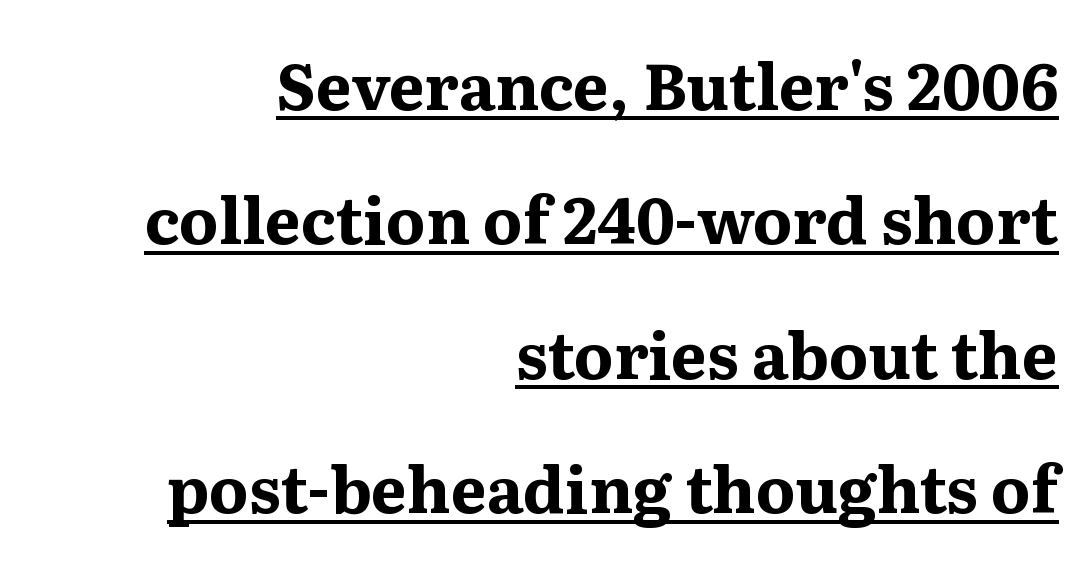
The image shows 64 px bold serif type, upright; set right-aligned, loose line spacing (2.1x), normal letter spacing, underlined; medium stroke contrast and a medium x-height.
